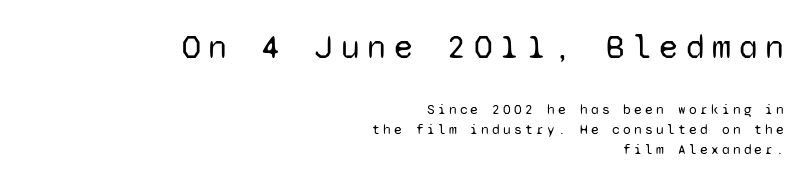
The image shows 34 px regular-weight sans-serif type, upright, monospaced; set right-aligned, normal line spacing (1.42x), unusually wide letter spacing (+0.23 em), not underlined; the first (top) block is 2.43x larger; low stroke contrast and a medium x-height.
